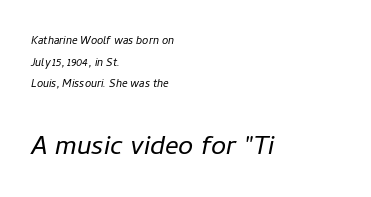
{"italic": "yes", "lean": "right", "slant_degrees": 11, "bold": "no", "weight": "light", "width": "normal", "stroke_contrast": "low", "x_height": "medium", "monospaced": "no", "underline": "no", "align": "left", "line_spacing": "normal", "line_spacing_ratio": 1.55, "letter_spacing": "normal", "letter_spacing_em": 0.0, "larger_block": "second", "size_ratio": 2.43, "glyph_px": 34}
